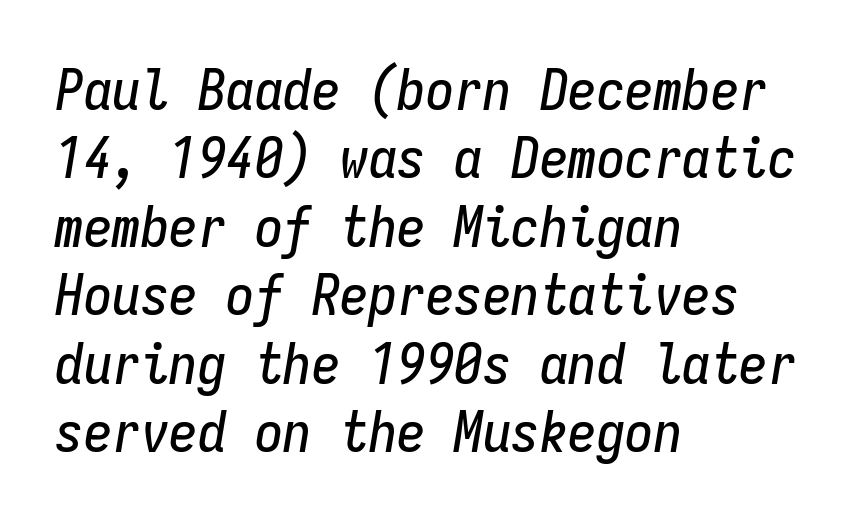
{"italic": "yes", "lean": "right", "slant_degrees": 9, "width": "condensed", "stroke_contrast": "low", "x_height": "medium", "monospaced": "yes", "underline": "no", "align": "left", "line_spacing_ratio": 1.2, "letter_spacing": "normal", "letter_spacing_em": 0.0, "glyph_px": 57}
